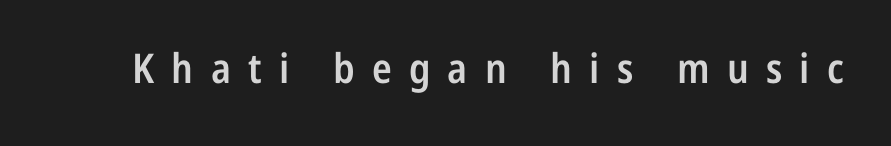
{"serif": "no", "italic": "no", "bold": "semi", "weight": "semibold", "width": "condensed", "stroke_contrast": "low", "x_height": "medium", "monospaced": "no", "underline": "no", "letter_spacing": "wide", "letter_spacing_em": 0.42, "glyph_px": 41}
